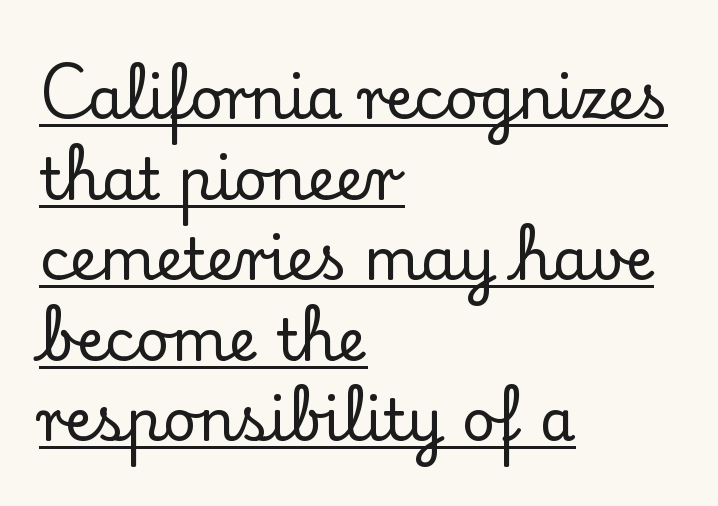
The image shows 58 px serif type, upright; set left-aligned, normal line spacing (1.39x), normal letter spacing, underlined; low stroke contrast and a small x-height.
